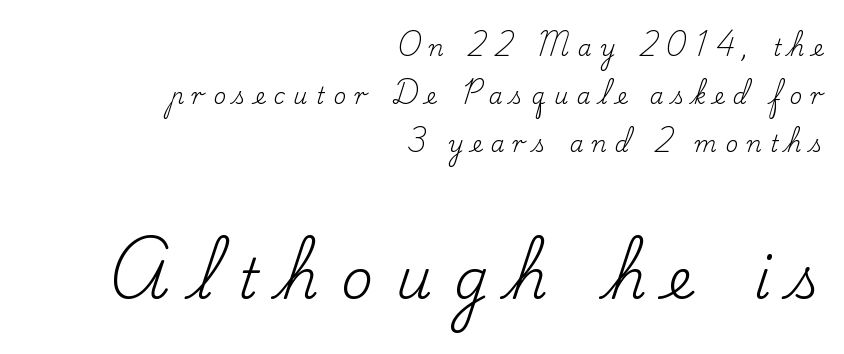
Q: Is the text bold? A: No.
Q: Is the text italic (slanted)? A: Yes.
Q: Is the typeface a serif or a sans-serif typeface? A: Serif.
Q: Is the text underlined? A: No.
Q: How is the paragraph aligned? A: Right-aligned.
Q: Is the spacing between letters normal or unusually wide? A: Unusually wide.
Q: Is the spacing between lines tight, normal or loose? A: Loose.
Q: Which block of text is set in a larger size, the first (top) or the second (bottom)? A: The second (bottom) one.
Q: Width (condensed, normal, or wide)? A: Normal.
Q: Stroke contrast? A: Low.
Q: x-height? A: Small.
Q: Monospaced? A: No.
